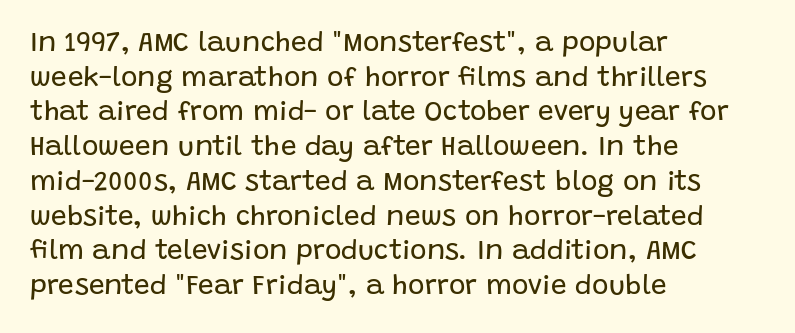
Q: Is the text bold? A: No.
Q: Is the text italic (slanted)? A: No, it is upright.
Q: Is the typeface a serif or a sans-serif typeface? A: Sans-serif.
Q: Is the text underlined? A: No.
Q: How is the paragraph aligned? A: Left-aligned.
Q: Is the spacing between letters normal or unusually wide? A: Normal.
Q: Width (condensed, normal, or wide)? A: Normal.
Q: Stroke contrast? A: Low.
Q: x-height? A: Large.
Q: Monospaced? A: No.
